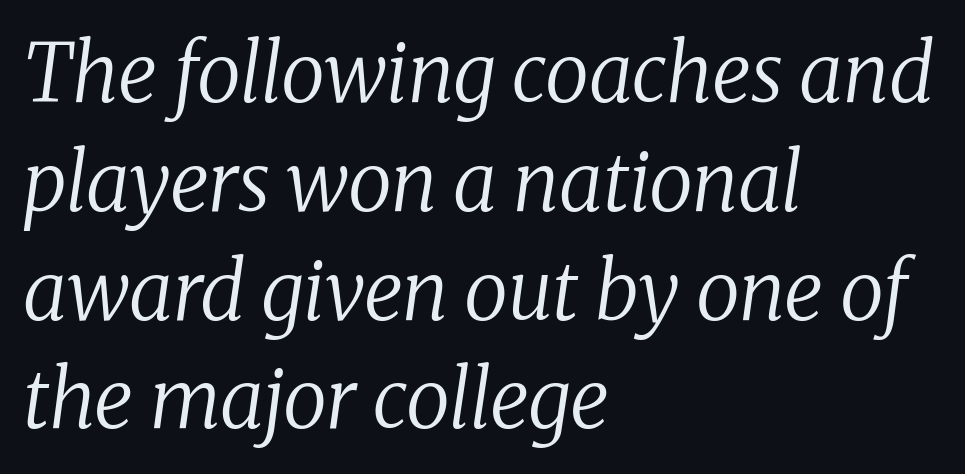
Q: Is the text bold? A: No.
Q: Is the text italic (slanted)? A: Yes, it leans right by about 8 degrees.
Q: Is the typeface a serif or a sans-serif typeface? A: Serif.
Q: Is the text underlined? A: No.
Q: How is the paragraph aligned? A: Left-aligned.
Q: Is the spacing between letters normal or unusually wide? A: Normal.
Q: Is the spacing between lines tight, normal or loose? A: Normal.
Q: Width (condensed, normal, or wide)? A: Normal.
Q: Stroke contrast? A: Low.
Q: x-height? A: Medium.
Q: Monospaced? A: No.
